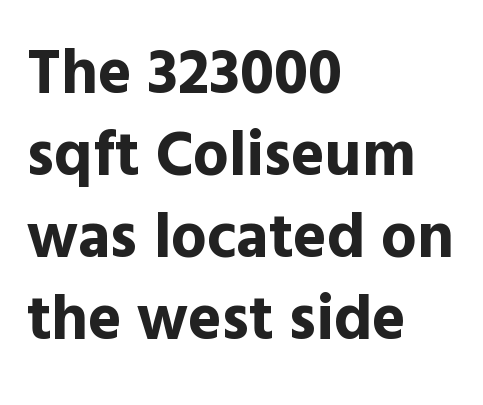
The specimen reads as upright at a glance. The typesetter chose a ragged-right arrangement here. Observe the ordinary spacing: letters are neighbours, not strangers. The designer went with a sans here, leaving each stem footless.
